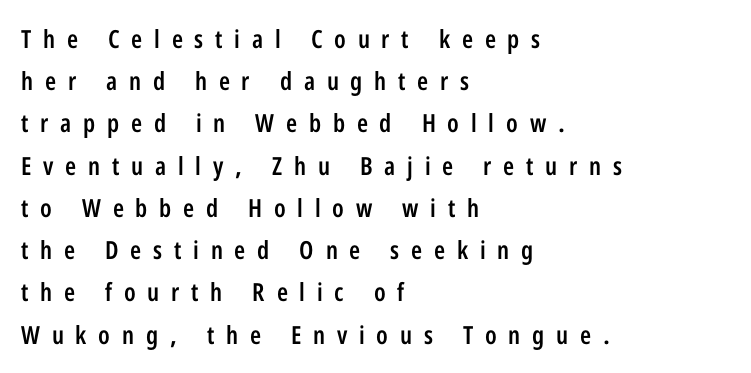
{"italic": "no", "bold": "semi", "underline": "no", "align": "left", "line_spacing": "normal", "line_spacing_ratio": 1.69, "letter_spacing": "wide", "letter_spacing_em": 0.47, "glyph_px": 25}
